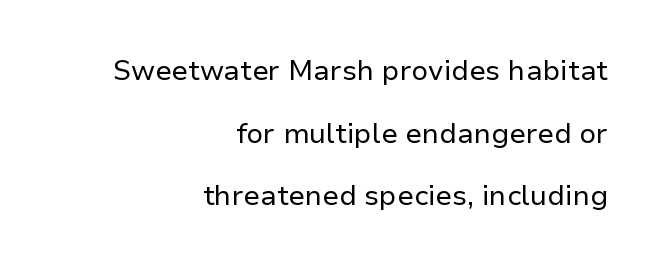
The image shows 28 px regular-weight sans-serif type, upright; set right-aligned, loose line spacing (2.24x), normal letter spacing, not underlined; low stroke contrast and a medium x-height.
